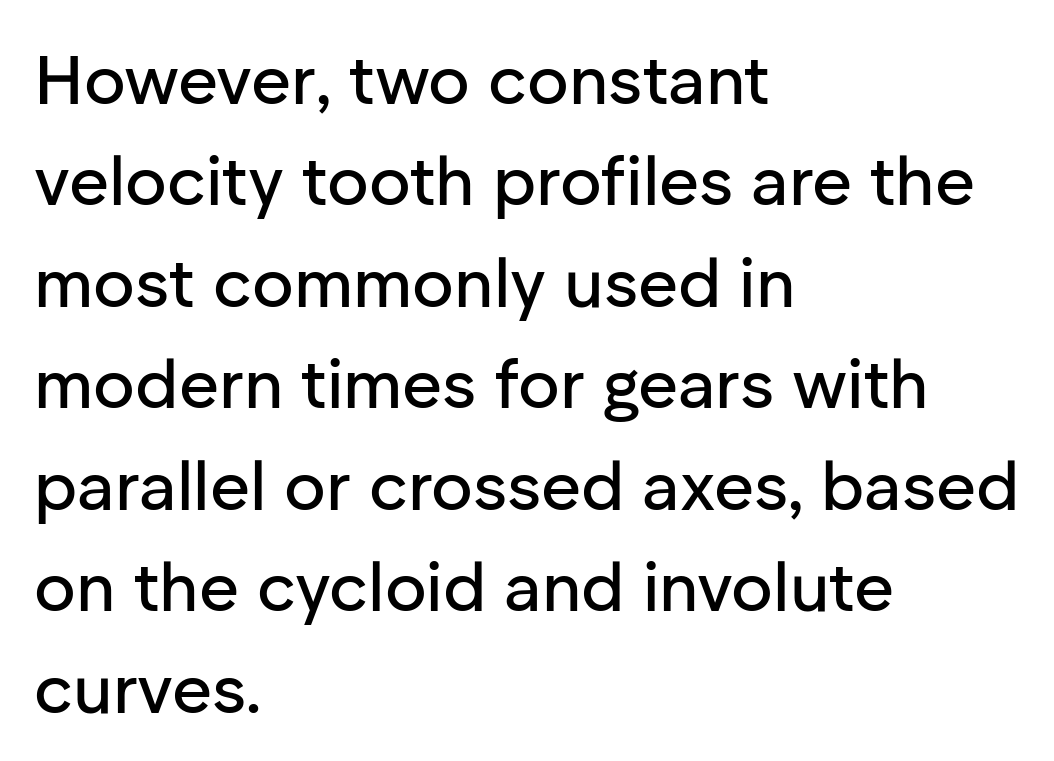
{"serif": "no", "italic": "no", "width": "normal", "stroke_contrast": "low", "x_height": "medium", "monospaced": "no", "underline": "no", "align": "left", "line_spacing": "normal", "line_spacing_ratio": 1.47, "letter_spacing": "normal", "letter_spacing_em": 0.0, "glyph_px": 69}
